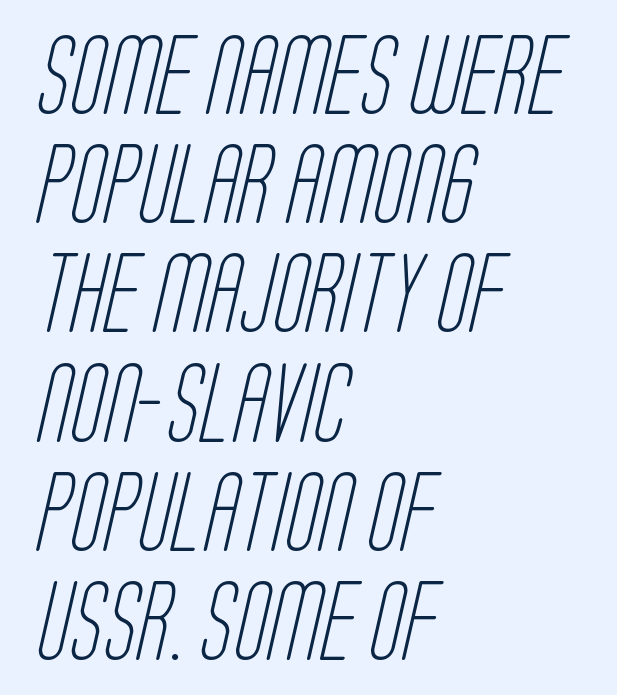
{"serif": "no", "bold": "no", "weight": "light", "width": "condensed", "stroke_contrast": "low", "x_height": "large", "monospaced": "no", "underline": "no", "align": "left", "line_spacing": "normal", "line_spacing_ratio": 1.4, "letter_spacing": "normal", "letter_spacing_em": 0.0, "glyph_px": 78}
